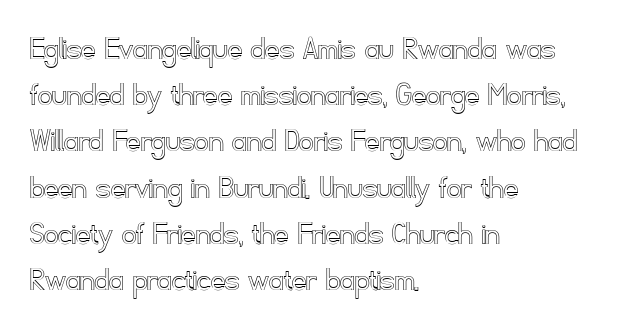
The image shows 35 px text type, upright; set left-aligned, normal line spacing (1.32x), normal letter spacing, not underlined; a small x-height.
